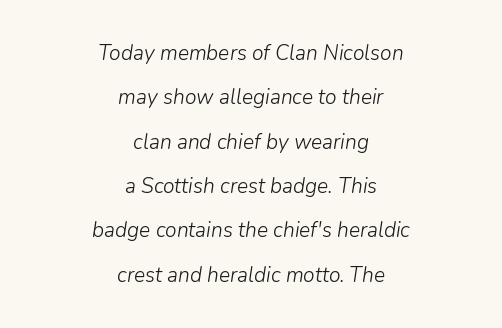
Q: Is the text bold? A: No.
Q: Is the text italic (slanted)? A: Yes, it leans right by about 9 degrees.
Q: Is the text underlined? A: No.
Q: How is the paragraph aligned? A: Centered.
Q: Is the spacing between letters normal or unusually wide? A: Normal.
Q: Is the spacing between lines tight, normal or loose? A: Loose.
